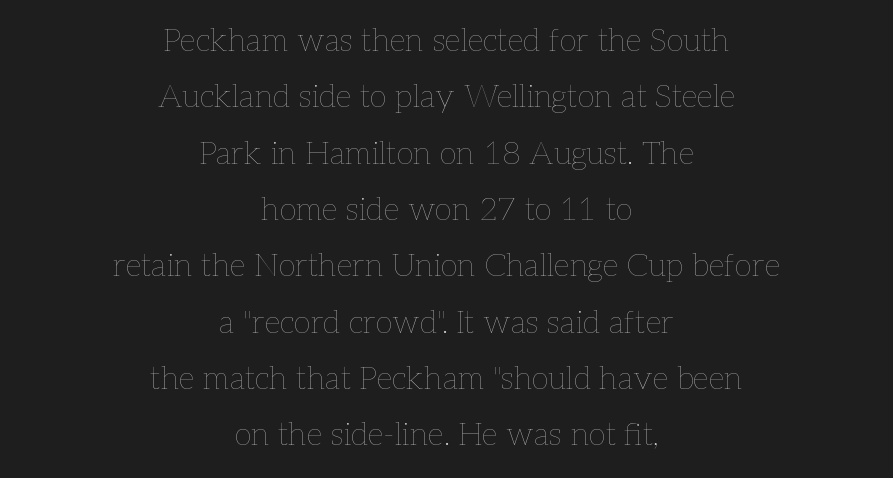
The image shows 32 px thin type, upright; set centered, line spacing 1.76x, normal letter spacing, not underlined; low stroke contrast and a medium x-height.
